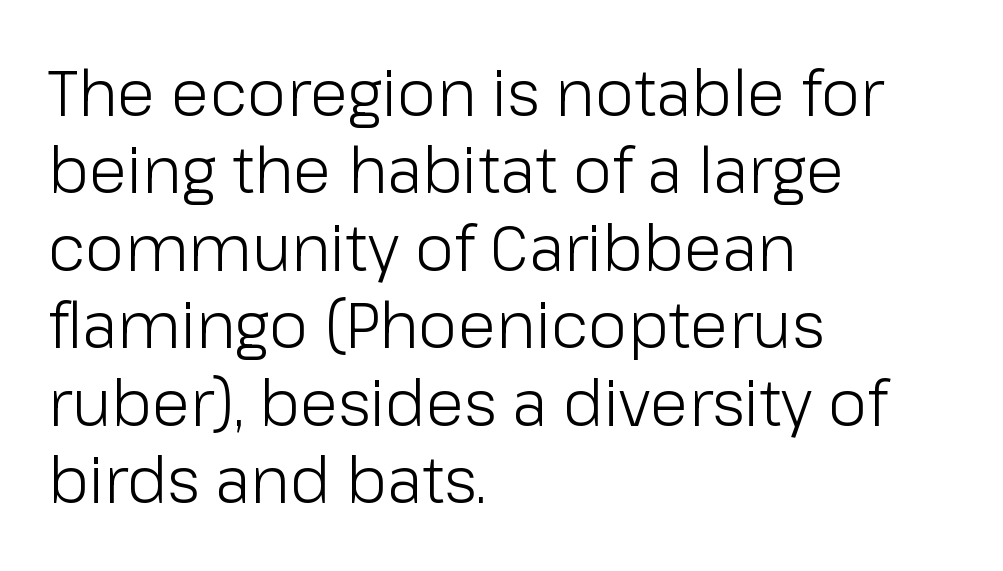
{"serif": "no", "italic": "no", "bold": "no", "weight": "light", "width": "normal", "stroke_contrast": "low", "x_height": "medium", "monospaced": "no", "underline": "no", "align": "left", "line_spacing_ratio": 1.23, "letter_spacing": "normal", "letter_spacing_em": 0.0, "glyph_px": 63}
